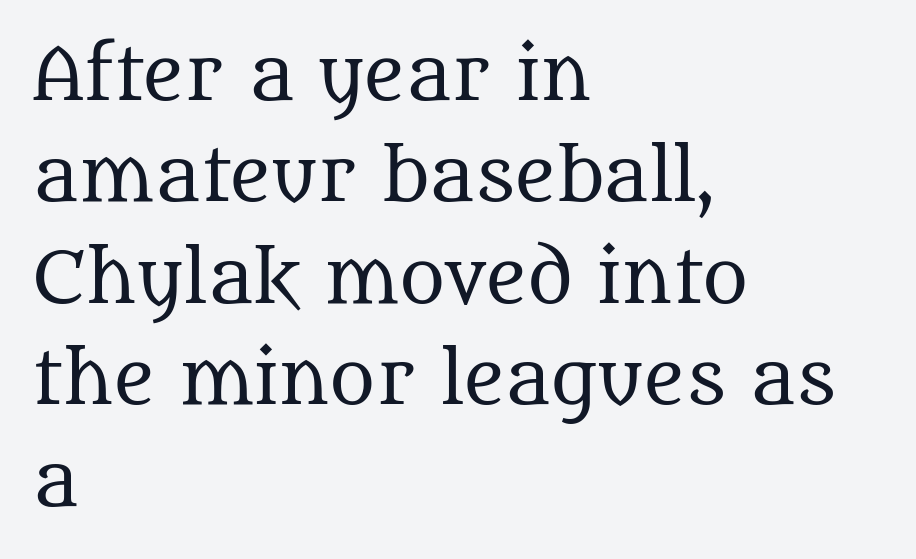
The image shows 70 px regular-weight serif type, upright; set left-aligned, normal line spacing (1.45x), normal letter spacing, not underlined; medium stroke contrast and a large x-height.
